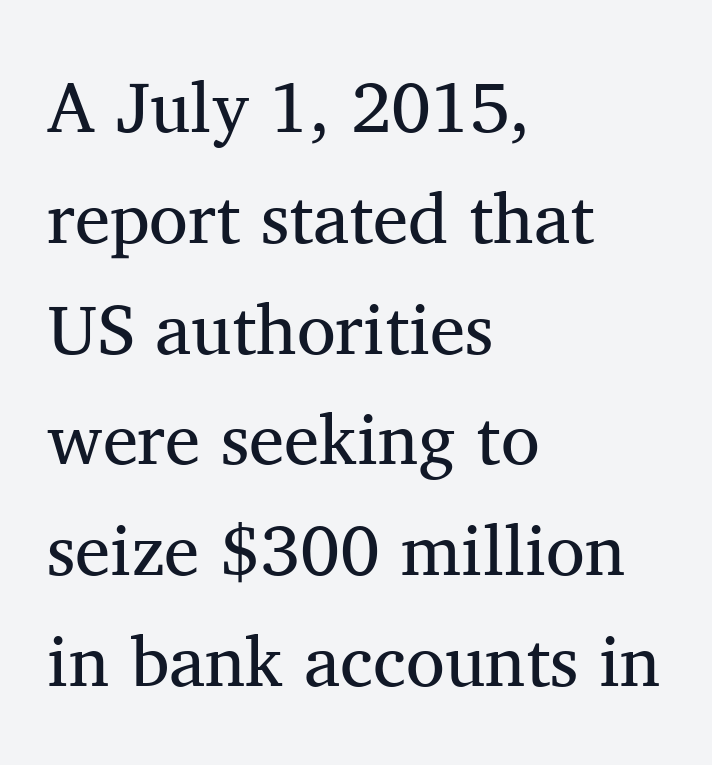
{"serif": "yes", "italic": "no", "bold": "no", "weight": "regular", "width": "normal", "stroke_contrast": "medium", "x_height": "medium", "monospaced": "no", "underline": "no", "align": "left", "line_spacing": "normal", "line_spacing_ratio": 1.56, "letter_spacing": "normal", "letter_spacing_em": 0.0, "glyph_px": 71}
